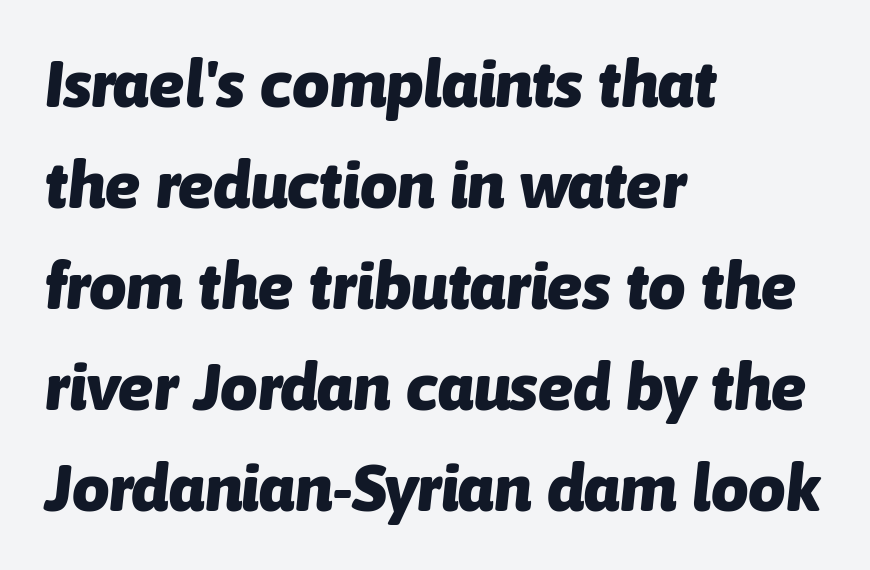
The zone under the glyphs is completely vacant. Look at the stroke-to-counter ratio: heavy, a bold. Character widths vary here, with narrow letters taking less room than wide ones. The font's italic variant was chosen for this text. Reading down the column, the eye jumps a familiar distance to each next line. The passage shown has conventional tracking throughout.
